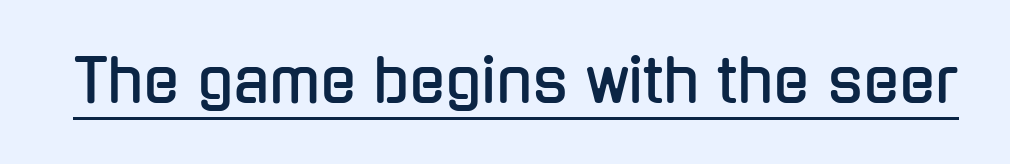
The image shows 59 px condensed sans-serif type, upright; set normal letter spacing, underlined; low stroke contrast and a medium x-height.
